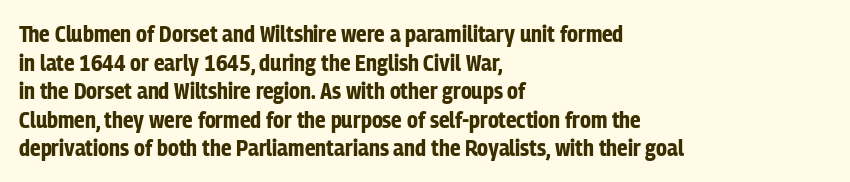
The image shows 23 px bold type, upright; set left-aligned, line spacing 1.24x, normal letter spacing, not underlined.
